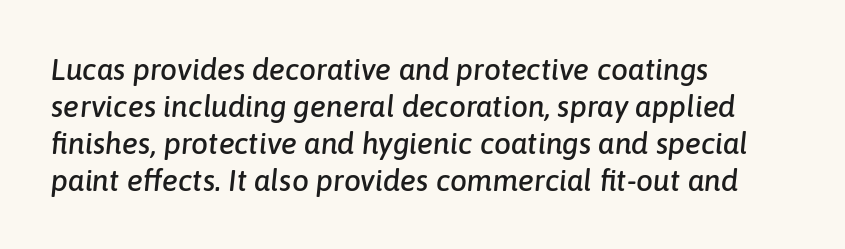
{"italic": "yes", "lean": "right", "slant_degrees": 6, "width": "normal", "stroke_contrast": "low", "x_height": "medium", "monospaced": "no", "underline": "no", "align": "left", "line_spacing_ratio": 1.23, "letter_spacing": "normal", "letter_spacing_em": 0.0, "glyph_px": 30}
